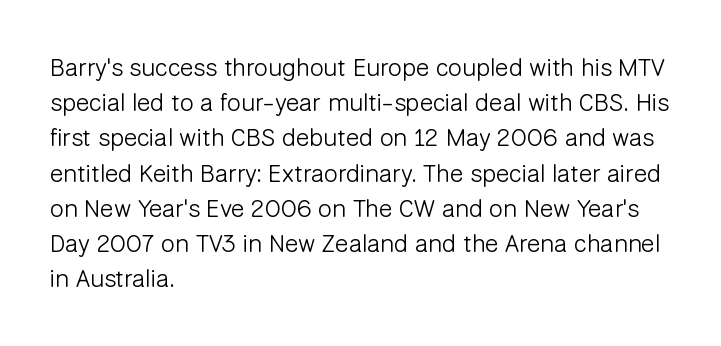
{"italic": "no", "bold": "no", "underline": "no", "align": "left", "line_spacing": "normal", "line_spacing_ratio": 1.41, "letter_spacing": "normal", "letter_spacing_em": 0.0, "glyph_px": 25}
